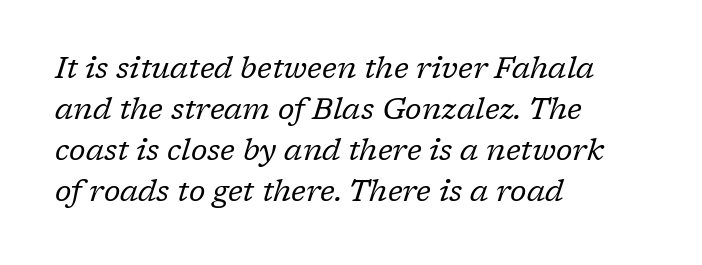
Italic? Definitely — the glyphs are oblique. The strip under each line holds only bare page. Look at the bottom of the vertical strokes: they flare into serifs here. A typesetter would call this proportional, since set widths differ per character. A typesetter would call this zero additional tracking.
